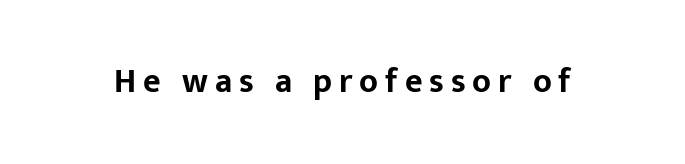
{"serif": "no", "italic": "no", "bold": "yes", "weight": "bold", "width": "normal", "stroke_contrast": "low", "x_height": "medium", "monospaced": "no", "underline": "no", "letter_spacing": "wide", "letter_spacing_em": 0.2, "glyph_px": 34}
